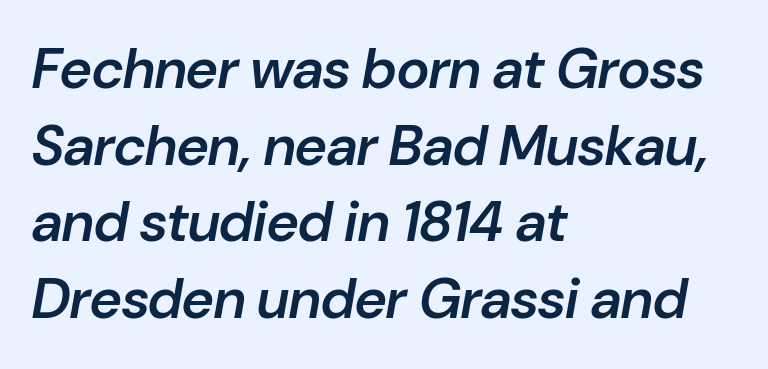
Q: Is the text bold? A: Semi-bold.
Q: Is the text italic (slanted)? A: Yes, it leans right by about 10 degrees.
Q: Is the text underlined? A: No.
Q: How is the paragraph aligned? A: Left-aligned.
Q: Is the spacing between letters normal or unusually wide? A: Normal.
Q: Is the spacing between lines tight, normal or loose? A: Normal.
Q: Width (condensed, normal, or wide)? A: Normal.
Q: Stroke contrast? A: Low.
Q: x-height? A: Medium.
Q: Monospaced? A: No.
